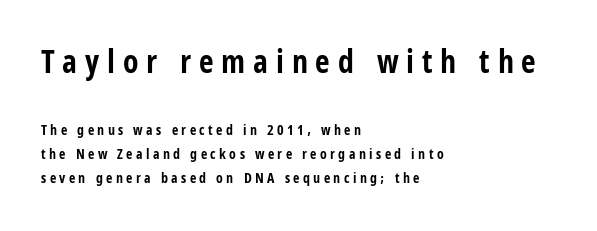
{"serif": "no", "italic": "no", "bold": "yes", "weight": "bold", "width": "condensed", "stroke_contrast": "low", "x_height": "large", "monospaced": "no", "underline": "no", "align": "left", "line_spacing_ratio": 1.71, "letter_spacing": "wide", "letter_spacing_em": 0.24, "larger_block": "first", "size_ratio": 2.29, "glyph_px": 32}
